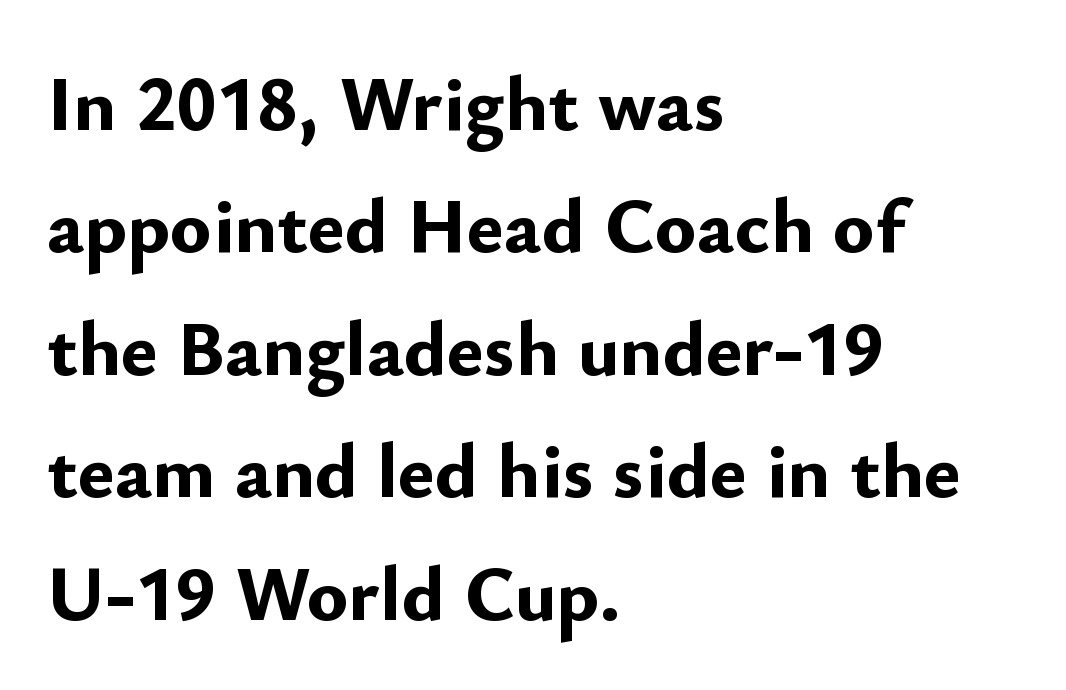
Q: Is the text bold? A: Yes.
Q: Is the text italic (slanted)? A: No, it is upright.
Q: Is the typeface a serif or a sans-serif typeface? A: Sans-serif.
Q: Is the text underlined? A: No.
Q: How is the paragraph aligned? A: Left-aligned.
Q: Is the spacing between letters normal or unusually wide? A: Normal.
Q: Is the spacing between lines tight, normal or loose? A: Normal.
Q: Width (condensed, normal, or wide)? A: Normal.
Q: Stroke contrast? A: Low.
Q: x-height? A: Small.
Q: Monospaced? A: No.
